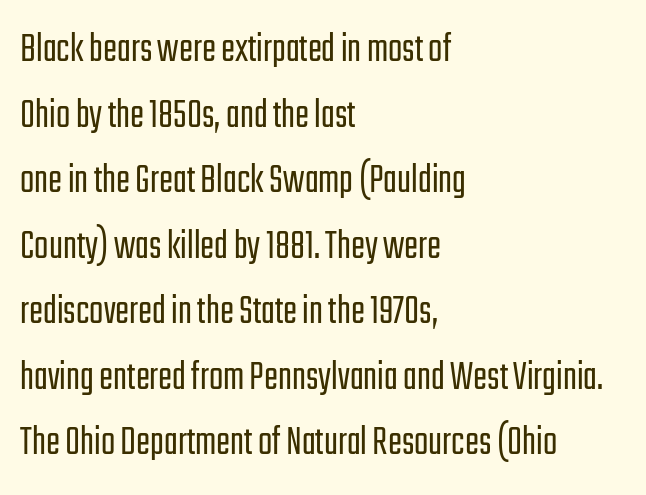
Q: Is the text bold? A: No.
Q: Is the text italic (slanted)? A: No, it is upright.
Q: Is the typeface a serif or a sans-serif typeface? A: Sans-serif.
Q: Is the text underlined? A: No.
Q: How is the paragraph aligned? A: Left-aligned.
Q: Is the spacing between letters normal or unusually wide? A: Normal.
Q: Is the spacing between lines tight, normal or loose? A: Normal.
Q: Width (condensed, normal, or wide)? A: Condensed.
Q: Stroke contrast? A: Low.
Q: x-height? A: Medium.
Q: Monospaced? A: No.
